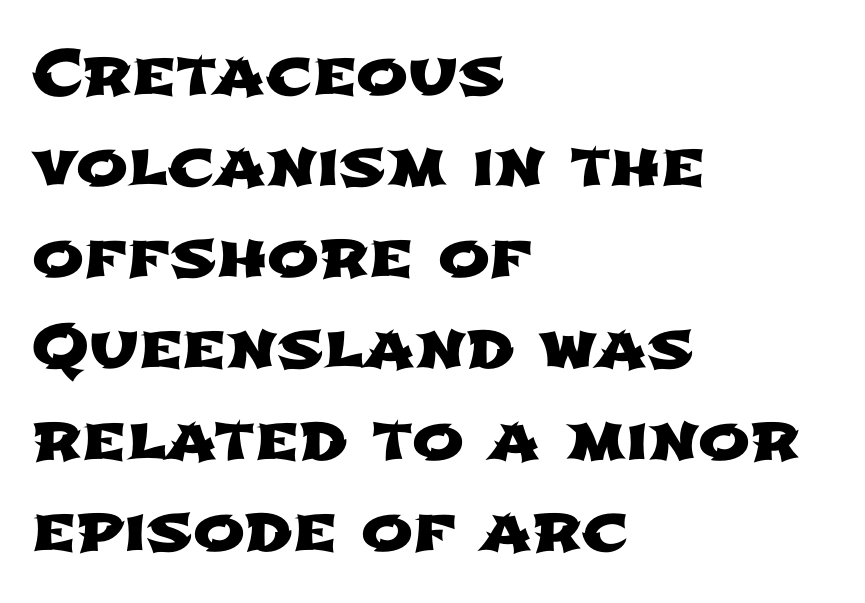
Q: Is the typeface a serif or a sans-serif typeface? A: Sans-serif.
Q: Is the text underlined? A: No.
Q: How is the paragraph aligned? A: Left-aligned.
Q: Is the spacing between letters normal or unusually wide? A: Normal.
Q: Is the spacing between lines tight, normal or loose? A: Normal.
Q: Width (condensed, normal, or wide)? A: Wide.
Q: Stroke contrast? A: Low.
Q: x-height? A: Medium.
Q: Monospaced? A: No.
